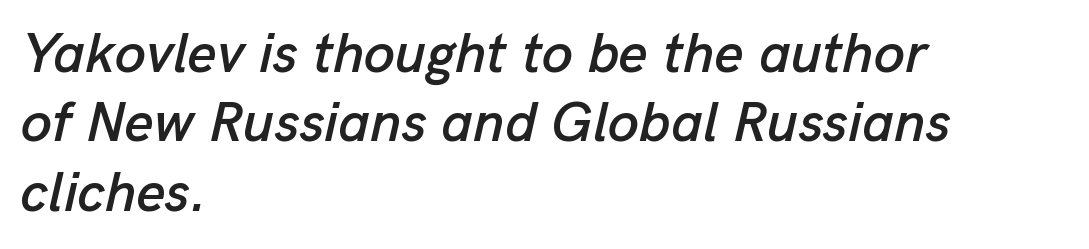
Posture: slanted. Words appear dense and cohesive because spacing is normal. Do the characters align in a grid? No, the font is proportional. The rendering anchors every line to the left-hand side. The string is rendered with underlining switched off.
